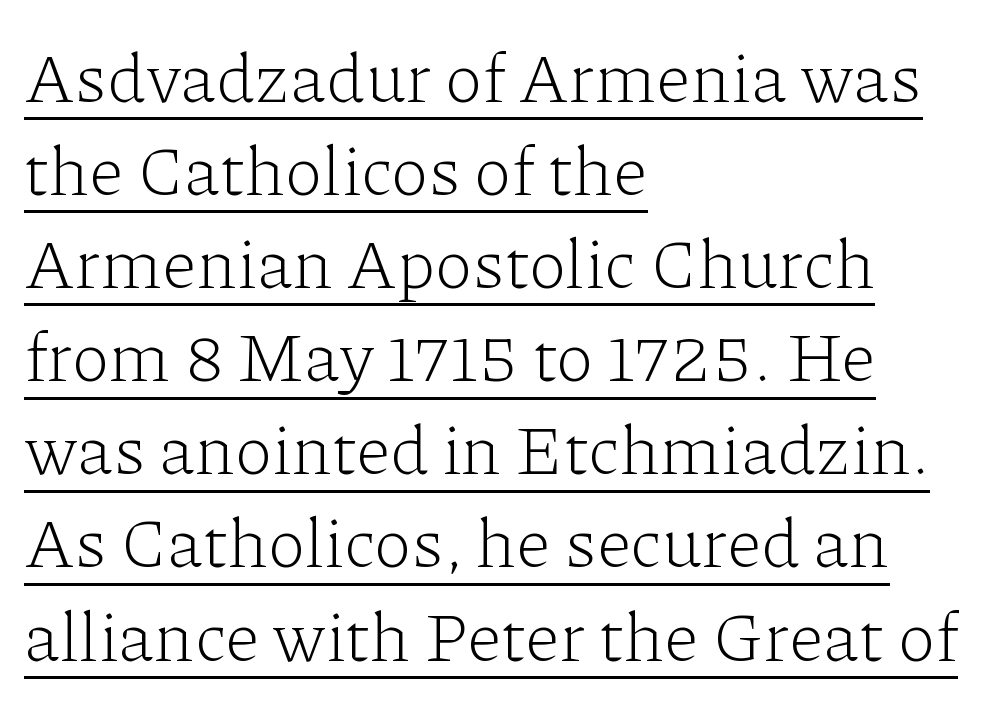
{"serif": "yes", "italic": "no", "bold": "no", "weight": "light", "width": "normal", "stroke_contrast": "low", "x_height": "medium", "monospaced": "no", "underline": "yes", "align": "left", "line_spacing": "normal", "line_spacing_ratio": 1.33, "letter_spacing": "normal", "letter_spacing_em": 0.0, "glyph_px": 70}
